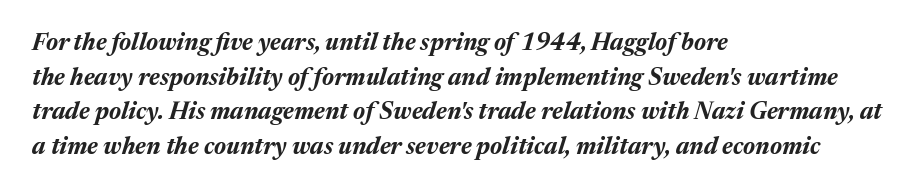
{"italic": "yes", "lean": "right", "slant_degrees": 17, "bold": "yes", "underline": "no", "align": "left", "line_spacing": "normal", "line_spacing_ratio": 1.44, "letter_spacing": "normal", "letter_spacing_em": 0.0, "glyph_px": 24}
